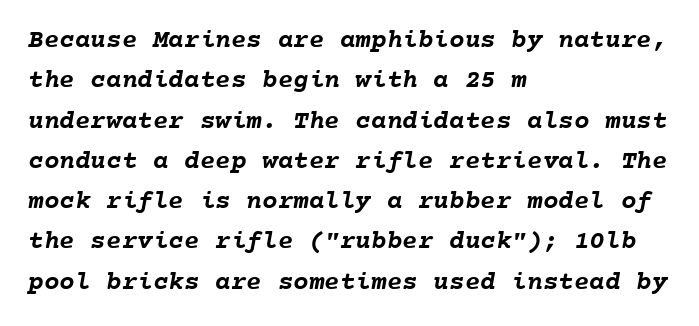
Plenty of ink on the page — the face is bold. Nobody drew a line under any word here. Horizontally, the lines are justified to the leading edge only. The rows are spaced the way most documents space them.
